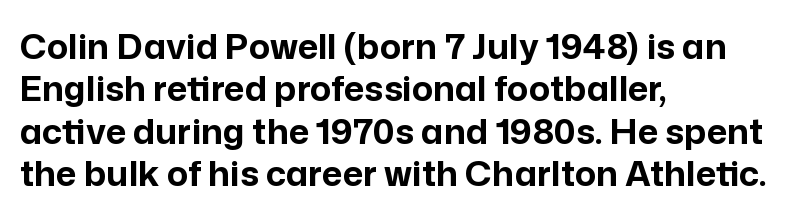
The ragged edge is on the right, which tells us the setting is flush left. In terms of letterform style, serifs are entirely absent. On the weight axis this lands at bold, roughly 700. Ordinary non-slanted type is in use. You could not count columns in this text — the font is proportionally spaced. Glyph-to-glyph distance matches everyday printed text.
